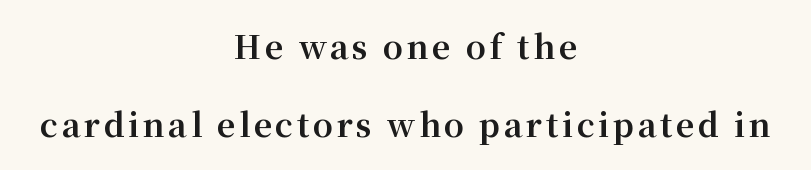
The image shows 32 px bold serif type, upright; set centered, loose line spacing (2.44x), not underlined; medium stroke contrast and a medium x-height.
